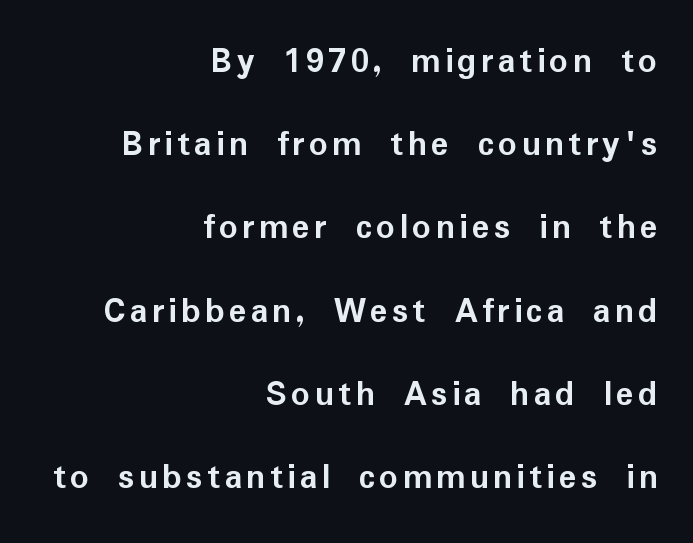
{"serif": "no", "italic": "no", "bold": "yes", "weight": "semibold", "width": "normal", "stroke_contrast": "low", "x_height": "medium", "monospaced": "no", "underline": "no", "align": "right", "line_spacing": "loose", "line_spacing_ratio": 2.25, "glyph_px": 37}
